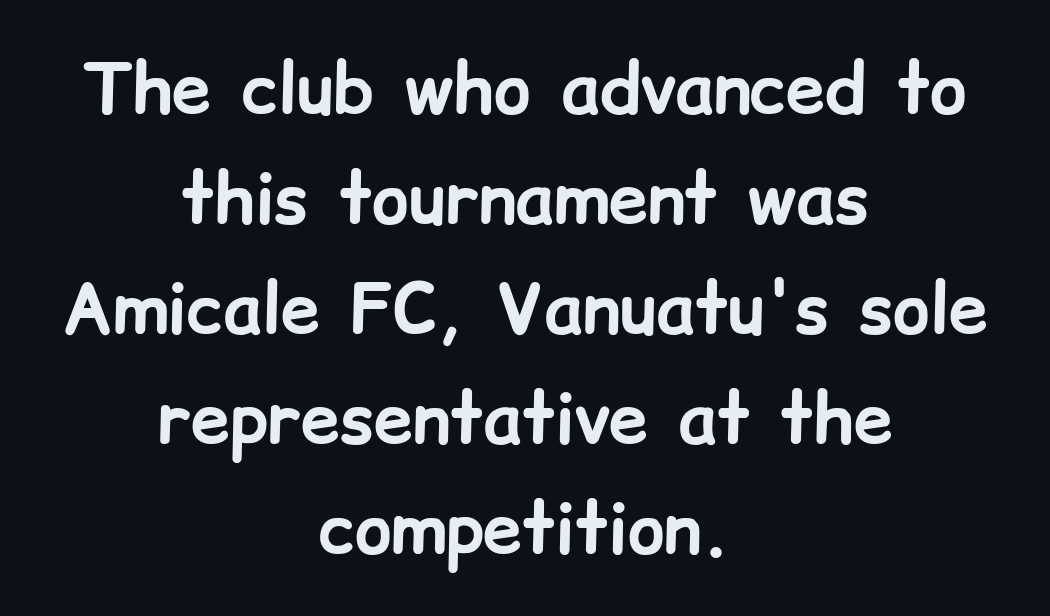
Q: Is the text bold? A: Yes.
Q: Is the text italic (slanted)? A: No, it is upright.
Q: Is the typeface a serif or a sans-serif typeface? A: Sans-serif.
Q: Is the text underlined? A: No.
Q: How is the paragraph aligned? A: Centered.
Q: Is the spacing between letters normal or unusually wide? A: Normal.
Q: Is the spacing between lines tight, normal or loose? A: Normal.
Q: Width (condensed, normal, or wide)? A: Normal.
Q: Stroke contrast? A: Low.
Q: x-height? A: Medium.
Q: Monospaced? A: No.
